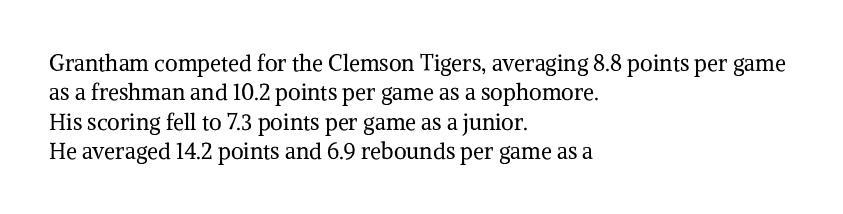
Caption: face not bold, strokes unweighted. Whoever set this chose a conventional vertical rhythm. This sample uses plain, unmodified letter spacing. The lettering stays uniformly vertical, giving the passage a roman look. Rule under the text: the space is simply empty.
